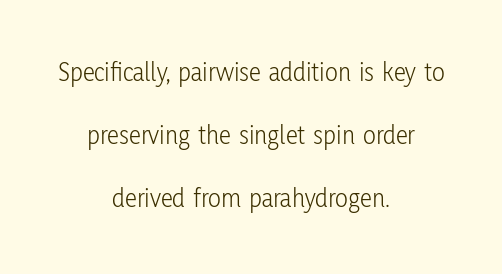
Q: Is the text bold? A: No.
Q: Is the text italic (slanted)? A: No, it is upright.
Q: Is the text underlined? A: No.
Q: How is the paragraph aligned? A: Centered.
Q: Is the spacing between letters normal or unusually wide? A: Normal.
Q: Is the spacing between lines tight, normal or loose? A: Loose.
